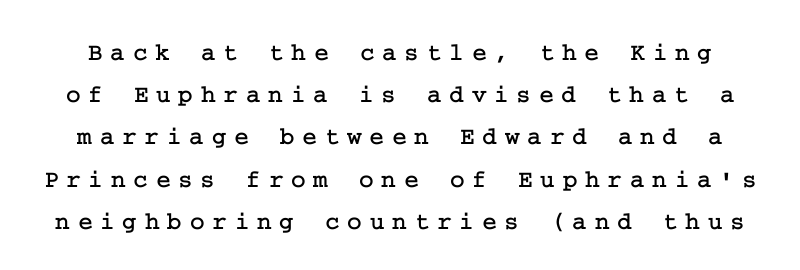
The vertical gap from one line to the next is medium. Rule under the text: the space is simply empty. Observe the wide spacing: letters keep a clear distance from each other. The letters stand straight up with perfectly vertical stems.
